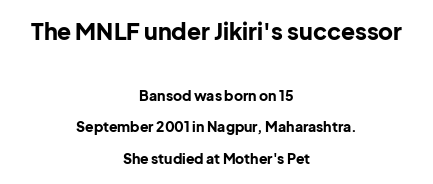
Q: Is the text bold? A: Yes.
Q: Is the text italic (slanted)? A: No, it is upright.
Q: Is the text underlined? A: No.
Q: How is the paragraph aligned? A: Centered.
Q: Is the spacing between letters normal or unusually wide? A: Normal.
Q: Is the spacing between lines tight, normal or loose? A: Loose.
Q: Which block of text is set in a larger size, the first (top) or the second (bottom)? A: The first (top) one.
